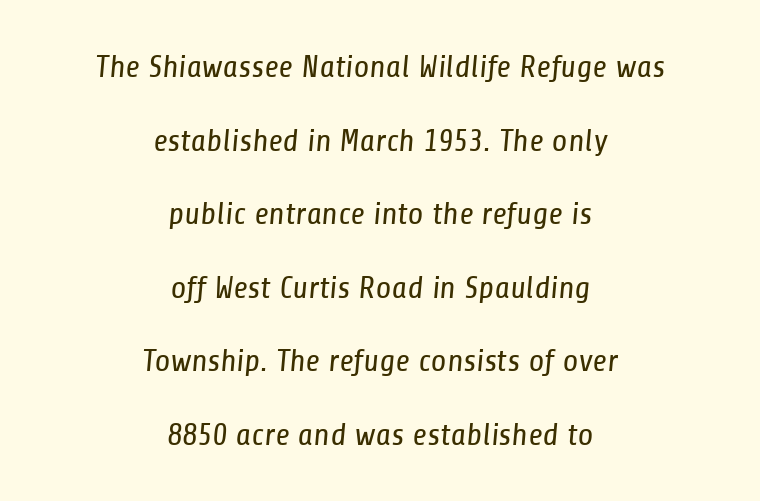
{"serif": "no", "bold": "no", "weight": "regular", "width": "condensed", "stroke_contrast": "low", "x_height": "medium", "monospaced": "no", "underline": "no", "align": "center", "line_spacing": "loose", "line_spacing_ratio": 2.3, "letter_spacing": "normal", "letter_spacing_em": 0.0, "glyph_px": 32}
